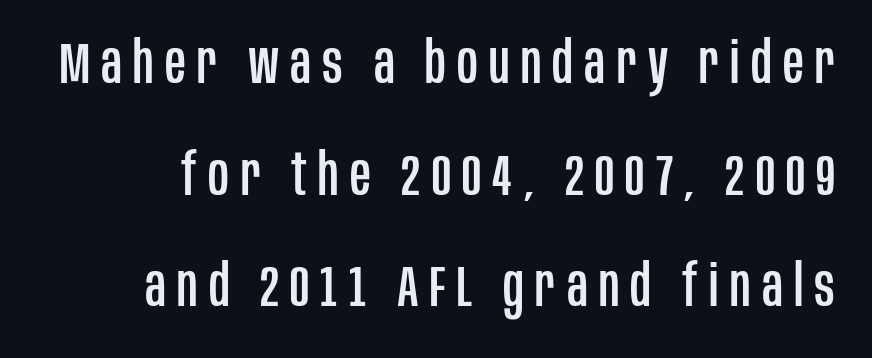
The image shows 57 px condensed sans-serif type, upright; set loose line spacing (1.96x), unusually wide letter spacing (+0.2 em), not underlined; low stroke contrast and a large x-height.
